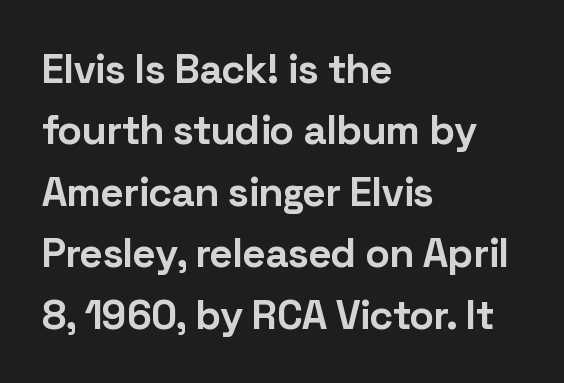
{"serif": "no", "italic": "no", "bold": "yes", "weight": "bold", "width": "normal", "stroke_contrast": "low", "x_height": "medium", "monospaced": "no", "underline": "no", "align": "left", "line_spacing": "normal", "line_spacing_ratio": 1.5, "letter_spacing": "normal", "letter_spacing_em": 0.0, "glyph_px": 41}
